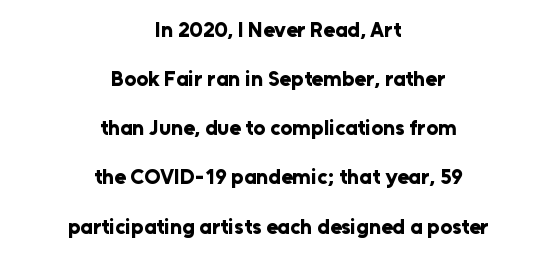
Q: Is the text bold? A: Yes.
Q: Is the text italic (slanted)? A: No, it is upright.
Q: Is the text underlined? A: No.
Q: How is the paragraph aligned? A: Centered.
Q: Is the spacing between letters normal or unusually wide? A: Normal.
Q: Is the spacing between lines tight, normal or loose? A: Loose.
